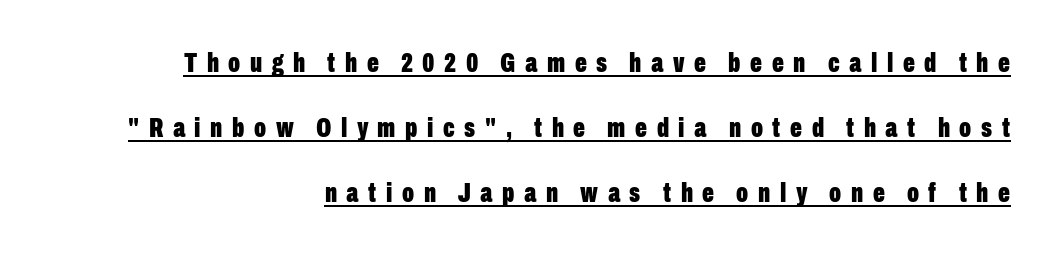
{"serif": "no", "italic": "no", "bold": "yes", "weight": "bold", "width": "condensed", "stroke_contrast": "low", "x_height": "medium", "monospaced": "no", "underline": "yes", "align": "right", "line_spacing": "loose", "line_spacing_ratio": 2.32, "letter_spacing": "wide", "letter_spacing_em": 0.34, "glyph_px": 28}
